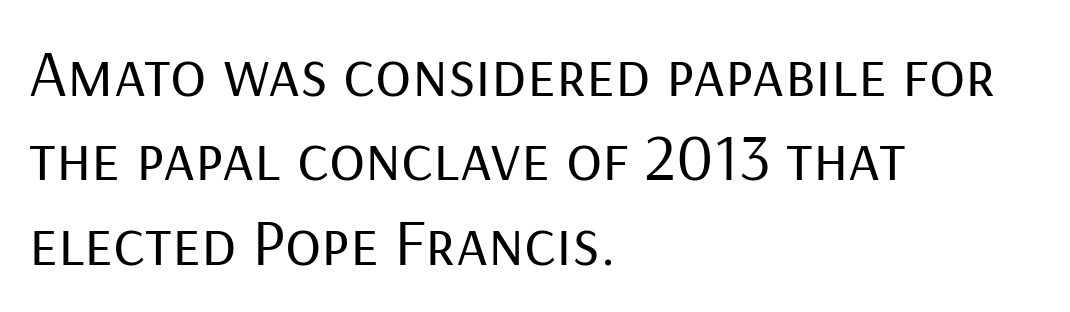
The space between consecutive lines is moderate. Think of a printed novel: that variable character pitch is what you see here. There is no visible air inserted between adjacent glyphs. The compositor pushed each line to the left boundary. Nobody drew a line under any word here. Look at the bottom of the vertical strokes: they stop flat, with no serifs.
